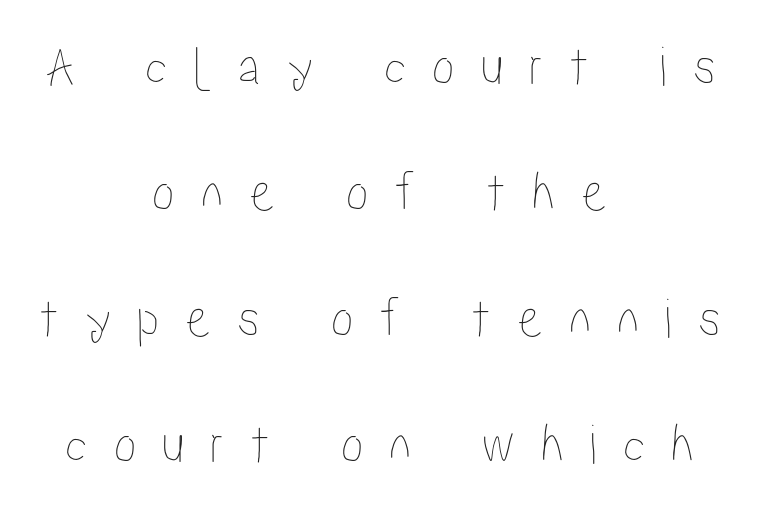
The image shows 57 px condensed type, upright; set centered, loose line spacing (2.21x), unusually wide letter spacing (+0.45 em), not underlined; low stroke contrast and a medium x-height.
